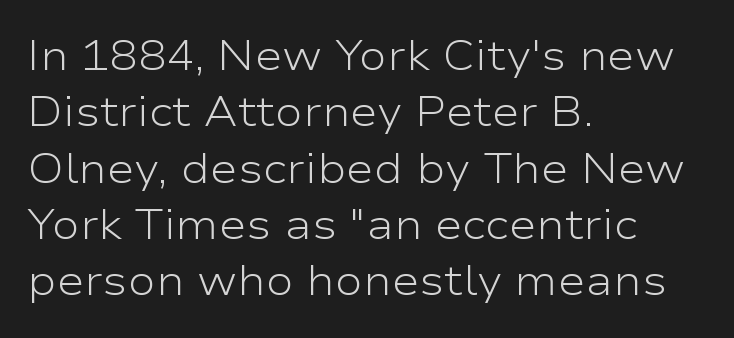
Posture: straight, roman, zero tilt. The weight tops out at a normal text grade. Compared with typical paragraphs, the rows here are spaced about the same. Underline: absent. Is the letter spacing exaggerated? No — it looks like the ordinary default.
